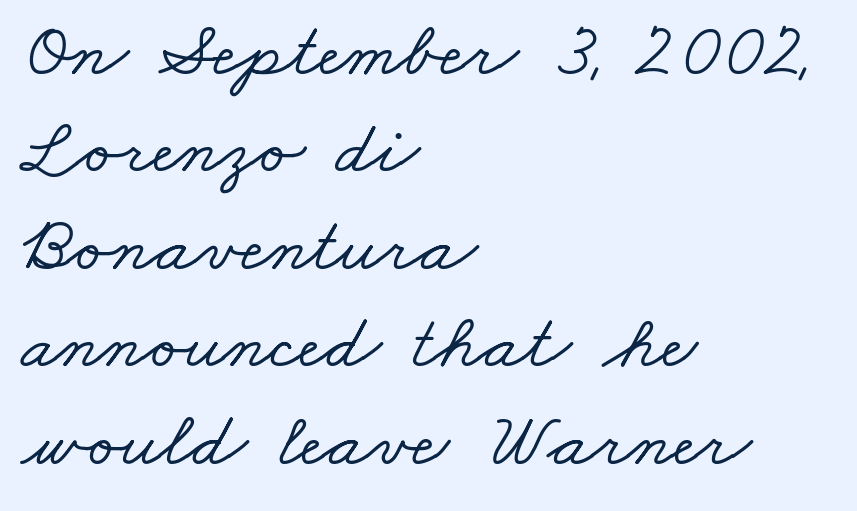
{"serif": "yes", "width": "wide", "stroke_contrast": "low", "x_height": "small", "monospaced": "no", "underline": "no", "align": "left", "line_spacing": "normal", "line_spacing_ratio": 1.25, "letter_spacing": "normal", "letter_spacing_em": 0.0, "glyph_px": 78}
